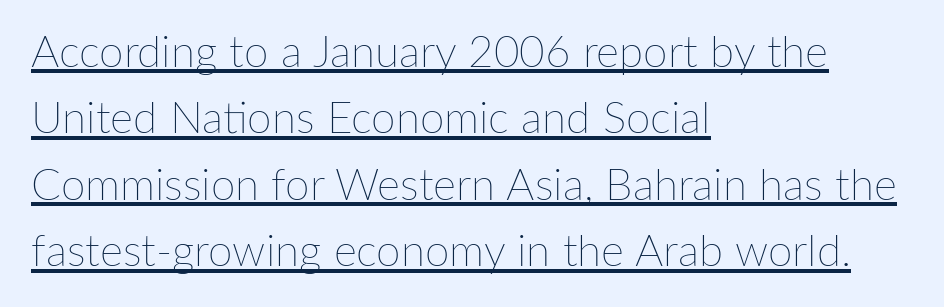
Q: Is the text bold? A: No.
Q: Is the text italic (slanted)? A: No, it is upright.
Q: Is the text underlined? A: Yes.
Q: How is the paragraph aligned? A: Left-aligned.
Q: Is the spacing between letters normal or unusually wide? A: Normal.
Q: Is the spacing between lines tight, normal or loose? A: Normal.
Q: Width (condensed, normal, or wide)? A: Normal.
Q: Stroke contrast? A: Low.
Q: x-height? A: Medium.
Q: Monospaced? A: No.
